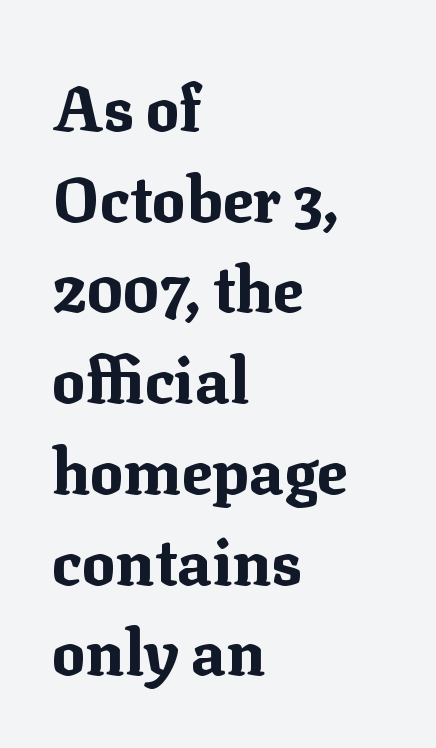
What's the leading like? Ordinary, nothing unusual. Are there feet on the stems? There are — it's a serif. The rendering anchors every line to the left-hand side. You could call the tracking neutral — neither tight nor loose. These lines were composed using upright roman letters. These words are printed bold, with thick strokes throughout.
